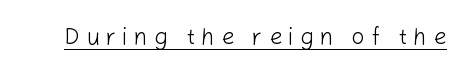
The image shows 23 px text type, upright; set unusually wide letter spacing (+0.27 em), underlined.
